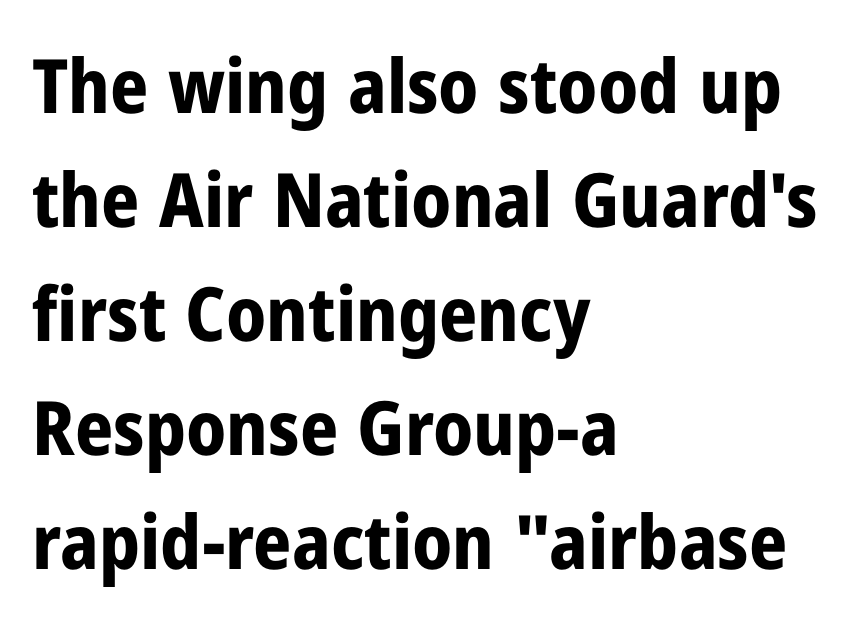
Q: Is the text bold? A: Yes.
Q: Is the text italic (slanted)? A: No, it is upright.
Q: Is the typeface a serif or a sans-serif typeface? A: Sans-serif.
Q: Is the text underlined? A: No.
Q: How is the paragraph aligned? A: Left-aligned.
Q: Is the spacing between letters normal or unusually wide? A: Normal.
Q: Is the spacing between lines tight, normal or loose? A: Normal.
Q: Width (condensed, normal, or wide)? A: Condensed.
Q: Stroke contrast? A: Low.
Q: x-height? A: Medium.
Q: Monospaced? A: No.
